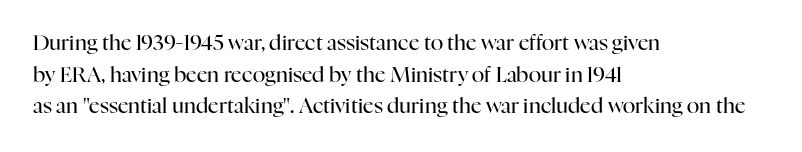
The image shows 21 px text type, upright; set left-aligned, normal line spacing (1.51x), normal letter spacing, not underlined.
